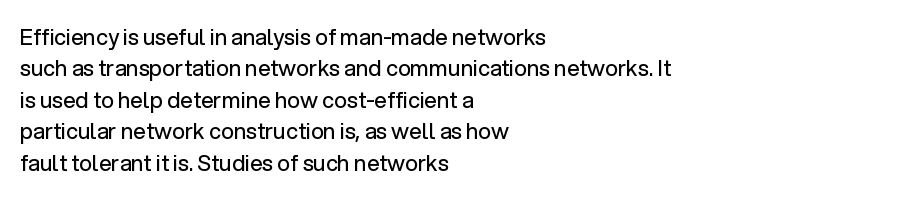
The line-height multiplier appears to be the usual default. The ragged edge is on the right, which tells us the setting is flush left. A typesetter would mark this as roman, not italic. This sample uses plain, unmodified letter spacing. No letter is thick-stroked: the sample isn't bold.
